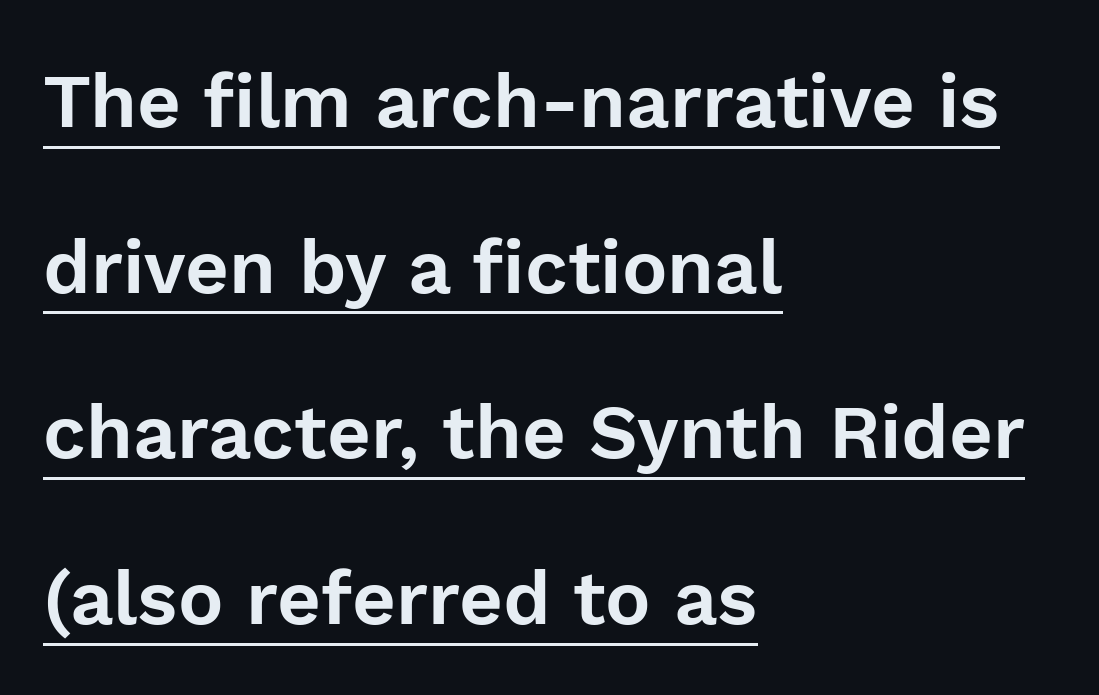
Q: Is the text italic (slanted)? A: No, it is upright.
Q: Is the typeface a serif or a sans-serif typeface? A: Sans-serif.
Q: Is the text underlined? A: Yes.
Q: How is the paragraph aligned? A: Left-aligned.
Q: Is the spacing between letters normal or unusually wide? A: Normal.
Q: Is the spacing between lines tight, normal or loose? A: Loose.
Q: Width (condensed, normal, or wide)? A: Normal.
Q: x-height? A: Medium.
Q: Monospaced? A: No.
